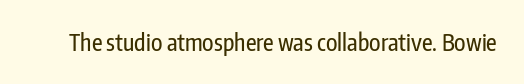
Each word holds together tightly as a unit, with standard inter-letter gaps. Posture: upright roman. The specimen omits any rule beneath the text block's lines.
